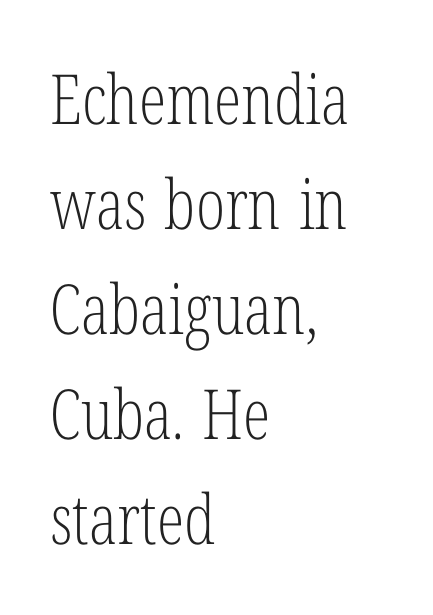
Q: Is the text bold? A: No.
Q: Is the text italic (slanted)? A: No, it is upright.
Q: Is the typeface a serif or a sans-serif typeface? A: Serif.
Q: Is the text underlined? A: No.
Q: How is the paragraph aligned? A: Left-aligned.
Q: Is the spacing between letters normal or unusually wide? A: Normal.
Q: Is the spacing between lines tight, normal or loose? A: Normal.
Q: Width (condensed, normal, or wide)? A: Condensed.
Q: Stroke contrast? A: Low.
Q: x-height? A: Medium.
Q: Monospaced? A: No.
